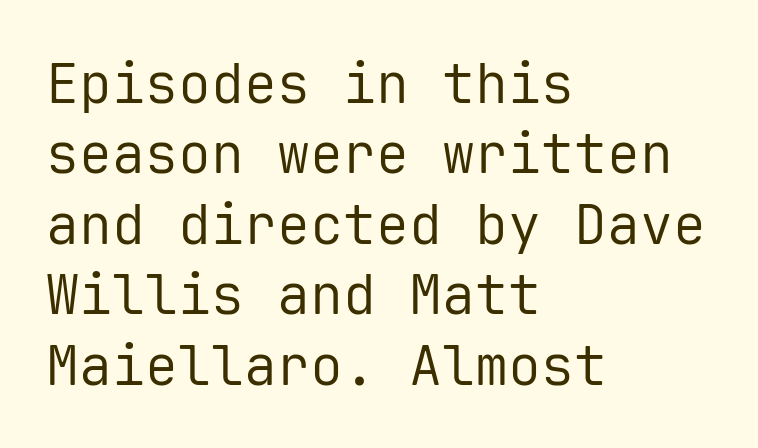
Tall strokes in this sample are plumb rather than angled. Left-aligned paragraph, ragged on the right. Weight: in the light-to-regular range. Is this a fixed-width face? Yes — each glyph sits in an identical cell. The passage shown is not underscored anywhere. These lines keep a tight, regular rhythm from letter to letter.
